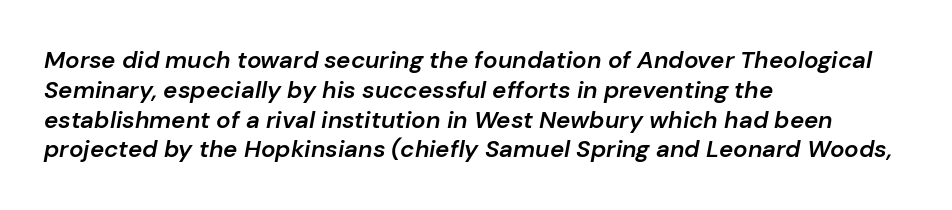
{"italic": "yes", "lean": "right", "slant_degrees": 10, "bold": "semi", "underline": "no", "align": "left", "line_spacing_ratio": 1.24, "letter_spacing": "normal", "letter_spacing_em": 0.0, "glyph_px": 24}
